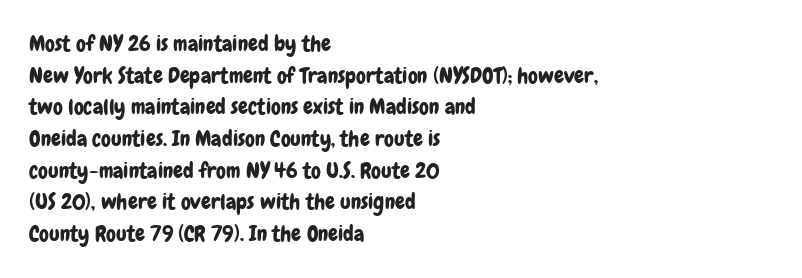
The image shows 22 px text type, upright; set left-aligned, normal line spacing (1.44x), normal letter spacing, not underlined.
